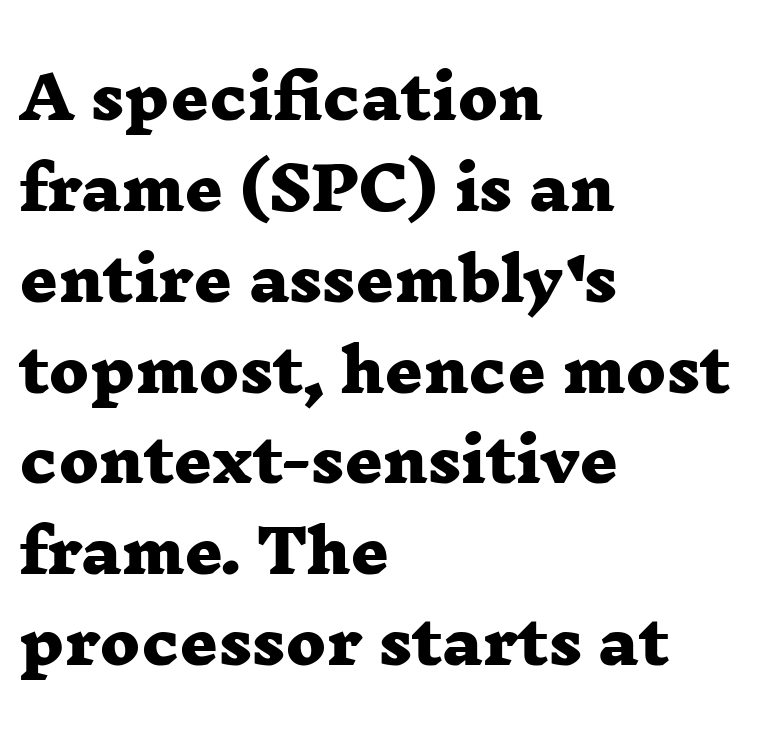
The image shows 59 px heavy, wide serif type; set left-aligned, normal line spacing (1.54x), normal letter spacing, not underlined; low stroke contrast and a medium x-height.
